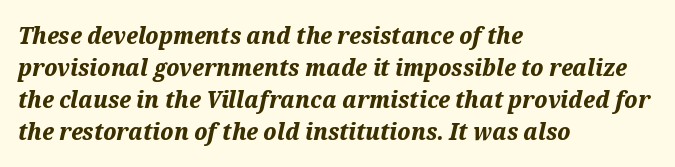
{"italic": "yes", "lean": "right", "slant_degrees": 12, "bold": "yes", "underline": "no", "align": "left", "line_spacing": "normal", "line_spacing_ratio": 1.34, "letter_spacing": "normal", "letter_spacing_em": 0.0, "glyph_px": 24}
